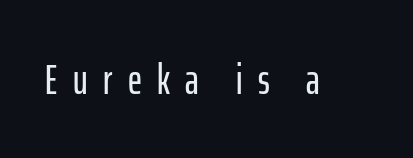
{"serif": "no", "italic": "no", "width": "condensed", "stroke_contrast": "low", "x_height": "medium", "monospaced": "no", "underline": "no", "letter_spacing": "wide", "letter_spacing_em": 0.36, "glyph_px": 43}
